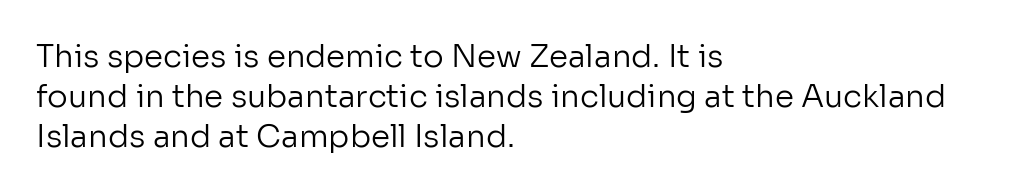
One-word summary of the alignment: left. Check the space under the baseline: it is left empty. This sample has the flowing, uneven cadence of proportional lettering. Weight: not bold — regular or lighter. Serifs: no, the terminals of the letterforms are clean. It's the straight-up-and-down kind of type.
